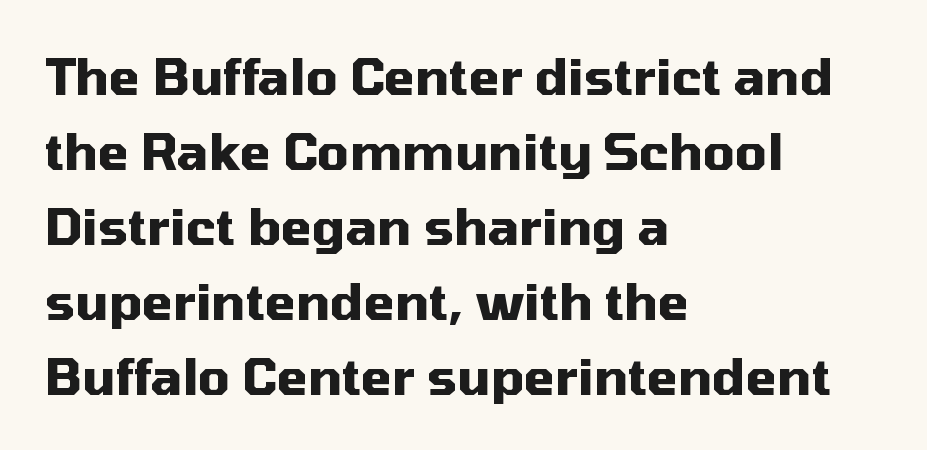
Q: Is the text bold? A: Yes.
Q: Is the text italic (slanted)? A: No, it is upright.
Q: Is the typeface a serif or a sans-serif typeface? A: Sans-serif.
Q: Is the text underlined? A: No.
Q: How is the paragraph aligned? A: Left-aligned.
Q: Is the spacing between letters normal or unusually wide? A: Normal.
Q: Is the spacing between lines tight, normal or loose? A: Normal.
Q: Width (condensed, normal, or wide)? A: Normal.
Q: Stroke contrast? A: Medium.
Q: x-height? A: Medium.
Q: Monospaced? A: No.
